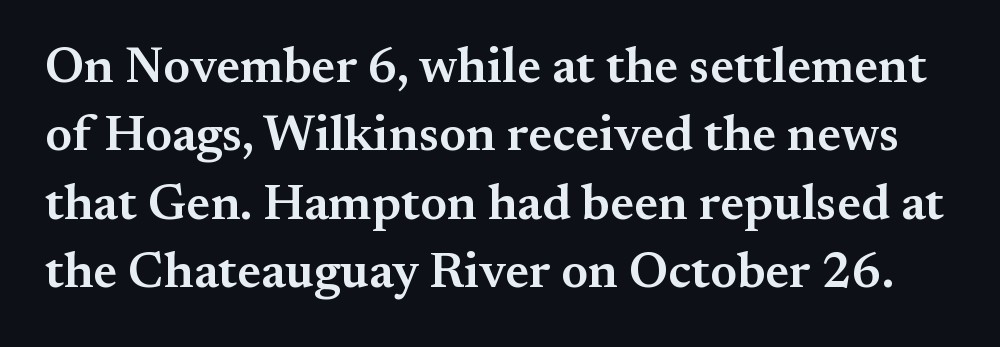
Q: Is the text bold? A: Semi-bold.
Q: Is the text italic (slanted)? A: No, it is upright.
Q: Is the typeface a serif or a sans-serif typeface? A: Serif.
Q: Is the text underlined? A: No.
Q: Is the spacing between letters normal or unusually wide? A: Normal.
Q: Is the spacing between lines tight, normal or loose? A: Normal.
Q: Width (condensed, normal, or wide)? A: Normal.
Q: Stroke contrast? A: Medium.
Q: x-height? A: Small.
Q: Monospaced? A: No.
